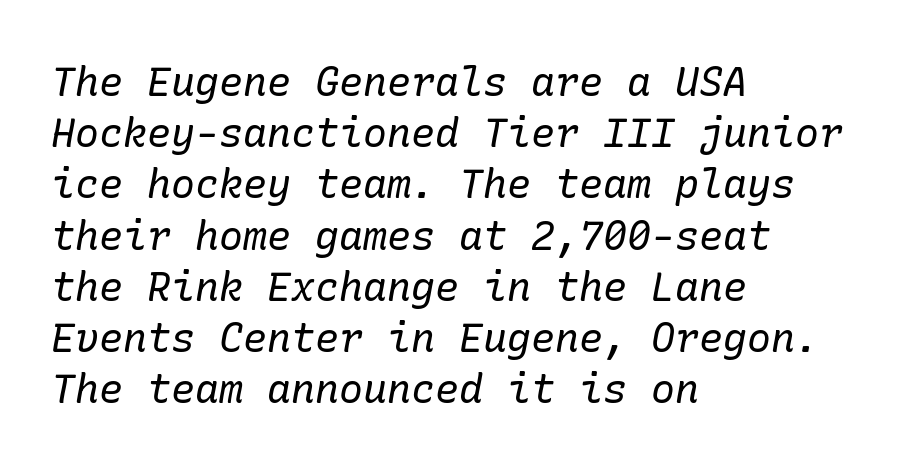
Think standard paragraph weight, or any step lighter than that. You can tell it's italic because the verticals aren't actually vertical. Nobody drew a line under any word here. Horizontal bands of white between lines are of average thickness.
